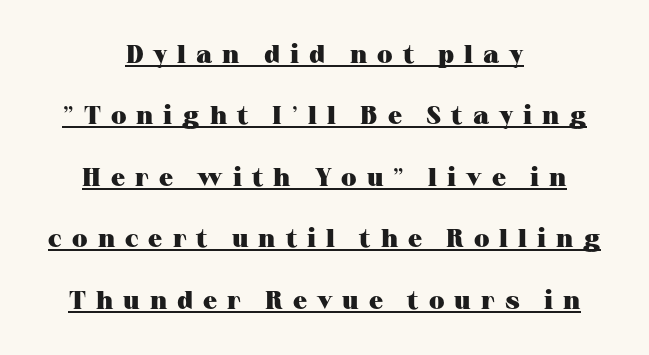
Q: Is the text bold? A: Yes.
Q: Is the text italic (slanted)? A: No, it is upright.
Q: Is the text underlined? A: Yes.
Q: How is the paragraph aligned? A: Centered.
Q: Is the spacing between letters normal or unusually wide? A: Unusually wide.
Q: Is the spacing between lines tight, normal or loose? A: Loose.
